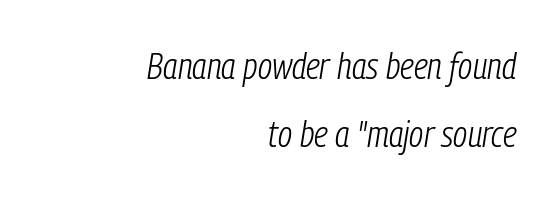
The image shows 37 px light, condensed type, italic (leaning right); set right-aligned, line spacing 1.85x, normal letter spacing, not underlined; low stroke contrast and a medium x-height.
